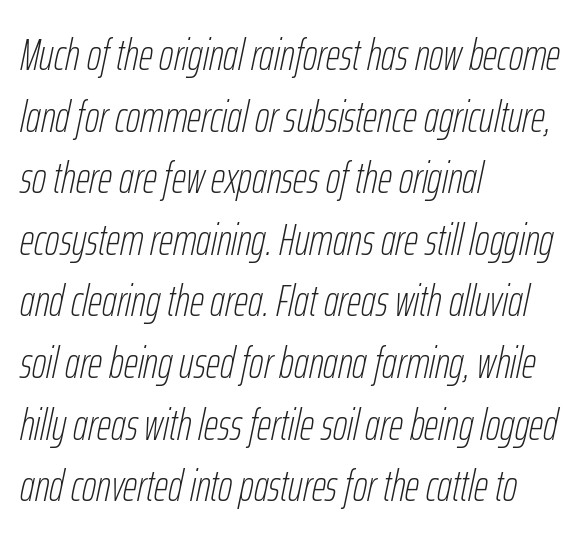
Each row of text sits above clean, open space. The weight would be labelled regular, book, light, or lighter still. Caption: standard tracking, unaltered. If you drew a ruler down the left edge, every line would touch it. Character widths vary here, with narrow letters taking less room than wide ones. The letters are slanted; this is an italic face.
